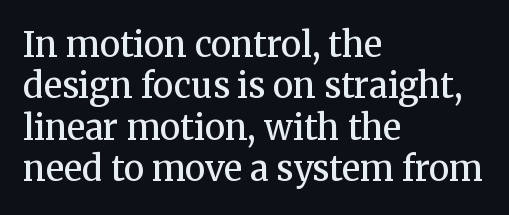
The image shows 34 px semibold serif type, upright; set left-aligned, line spacing 1.22x, normal letter spacing, not underlined; medium stroke contrast and a medium x-height.
